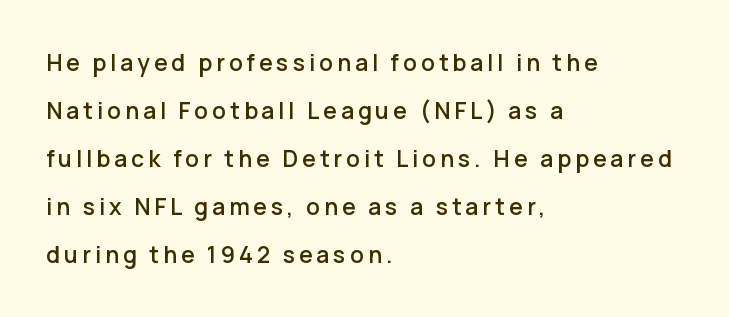
These lines are set flush left with a ragged right edge. Posture: upright roman. You could fit nearly another row in the gap between these rows. The glyphs are unaccompanied by any horizontal stroke below them.
